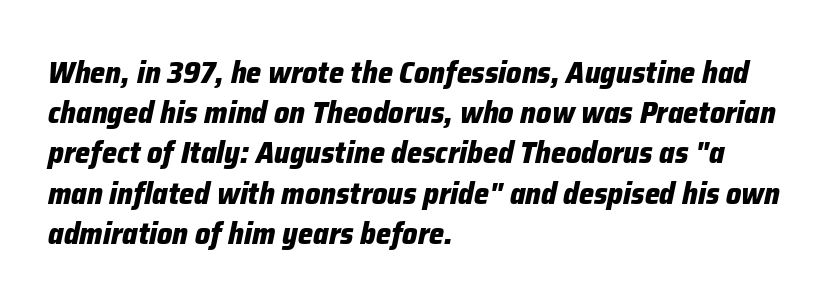
{"italic": "yes", "lean": "right", "slant_degrees": 12, "bold": "yes", "weight": "heavy", "width": "normal", "stroke_contrast": "low", "x_height": "medium", "monospaced": "no", "underline": "no", "align": "left", "line_spacing": "normal", "line_spacing_ratio": 1.34, "letter_spacing": "normal", "letter_spacing_em": 0.0, "glyph_px": 30}
